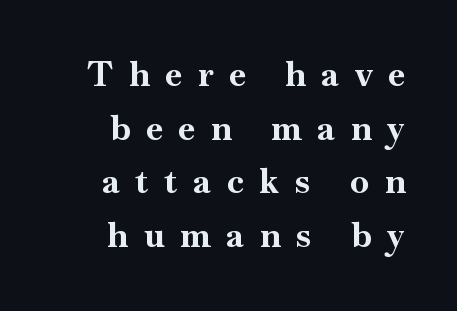
The image shows 34 px bold serif type, upright; set right-aligned, normal line spacing (1.58x), unusually wide letter spacing (+0.47 em), not underlined; high stroke contrast and a small x-height.
